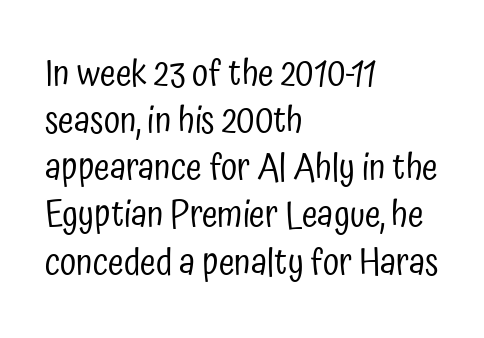
Q: Is the text bold? A: No.
Q: Is the text italic (slanted)? A: No, it is upright.
Q: Is the typeface a serif or a sans-serif typeface? A: Sans-serif.
Q: Is the text underlined? A: No.
Q: How is the paragraph aligned? A: Left-aligned.
Q: Is the spacing between letters normal or unusually wide? A: Normal.
Q: Is the spacing between lines tight, normal or loose? A: Normal.
Q: Width (condensed, normal, or wide)? A: Condensed.
Q: Stroke contrast? A: Low.
Q: x-height? A: Medium.
Q: Monospaced? A: No.
